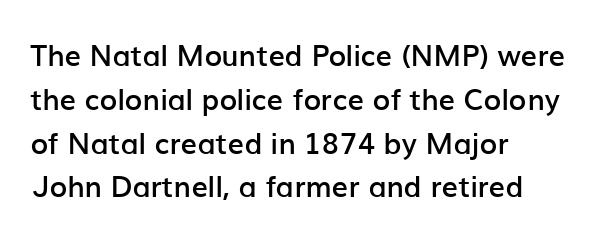
The image shows 29 px semibold sans-serif type, upright; set left-aligned, normal line spacing (1.51x), normal letter spacing, not underlined; low stroke contrast and a medium x-height.
